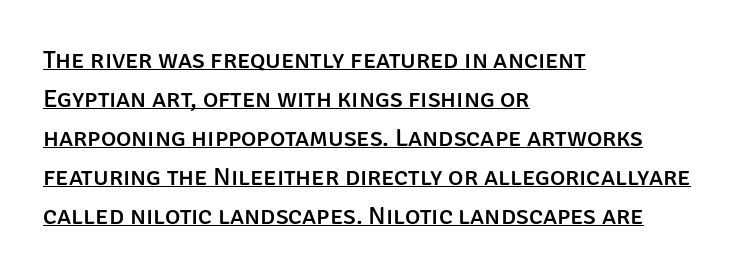
{"italic": "no", "underline": "yes", "align": "left", "line_spacing": "normal", "line_spacing_ratio": 1.5, "letter_spacing": "normal", "letter_spacing_em": 0.0, "glyph_px": 26}
